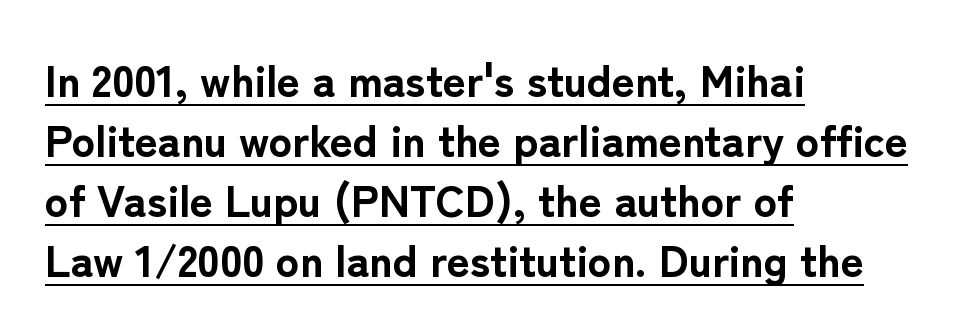
Line starts are locked; line ends wander. Standard letterfit; no display-style spreading of the glyphs. You can see a thin bar hugging the bottom of the glyphs. Note the varied advance widths — an 'i' is clearly narrower than an 'm'. Upright lettering throughout. The face used here is a sans, in the tradition of grotesques and geometrics.
